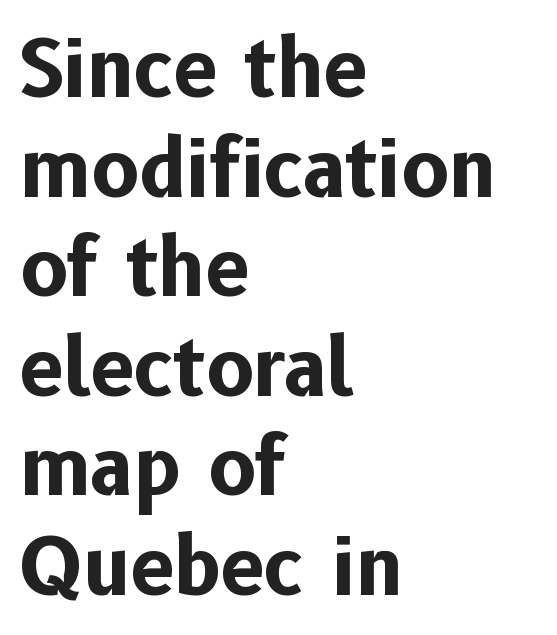
Typeset ragged right — the left edge is the straight one. Upright lettering throughout. Look at the stroke-to-counter ratio: heavy, a bold. This block has exactly the height ordinary leading produces. Classification — sans serif. This rendering leaves character spacing at its baseline value.
